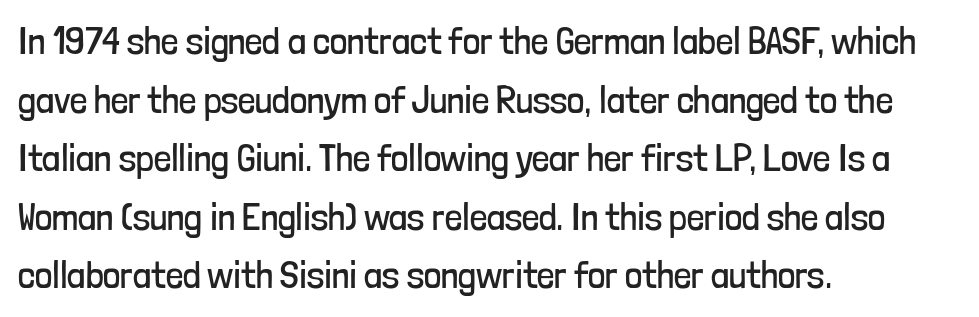
{"serif": "no", "italic": "no", "bold": "no", "weight": "regular", "width": "condensed", "stroke_contrast": "low", "x_height": "medium", "monospaced": "no", "underline": "no", "align": "left", "line_spacing": "normal", "line_spacing_ratio": 1.54, "letter_spacing": "normal", "letter_spacing_em": 0.0, "glyph_px": 38}
